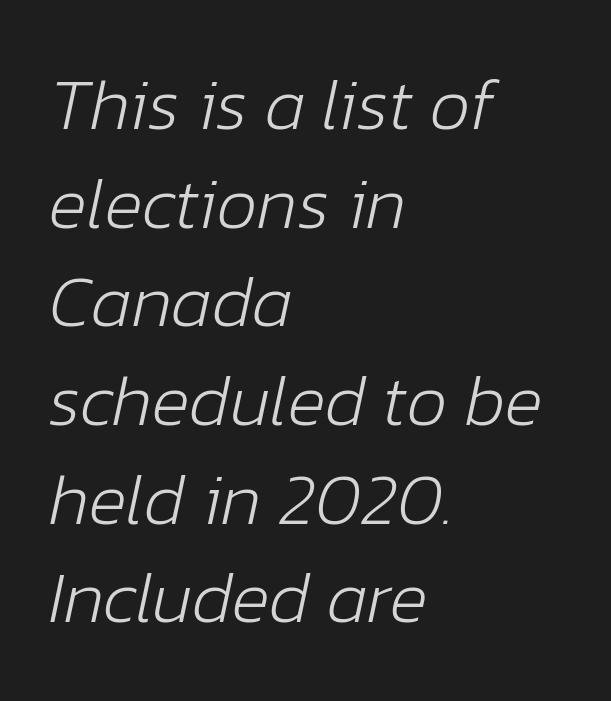
{"italic": "yes", "lean": "right", "slant_degrees": 12, "bold": "no", "weight": "light", "width": "normal", "stroke_contrast": "low", "x_height": "medium", "monospaced": "no", "underline": "no", "align": "left", "line_spacing": "normal", "line_spacing_ratio": 1.37, "letter_spacing": "normal", "letter_spacing_em": 0.0, "glyph_px": 72}
